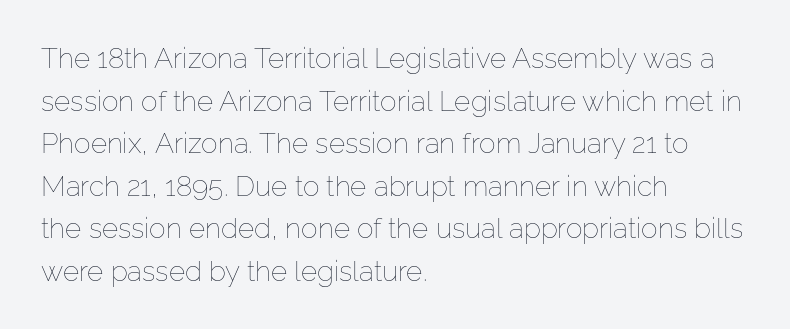
{"italic": "no", "bold": "no", "weight": "thin", "width": "normal", "stroke_contrast": "low", "x_height": "medium", "monospaced": "no", "underline": "no", "align": "left", "line_spacing": "normal", "line_spacing_ratio": 1.52, "letter_spacing": "normal", "letter_spacing_em": 0.0, "glyph_px": 28}
